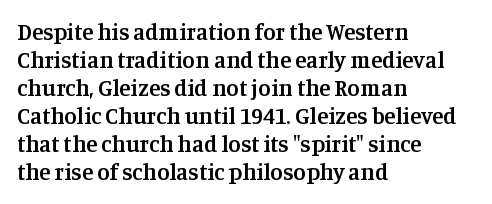
The image shows 23 px text type, upright; set left-aligned, line spacing 1.22x, normal letter spacing, not underlined.
